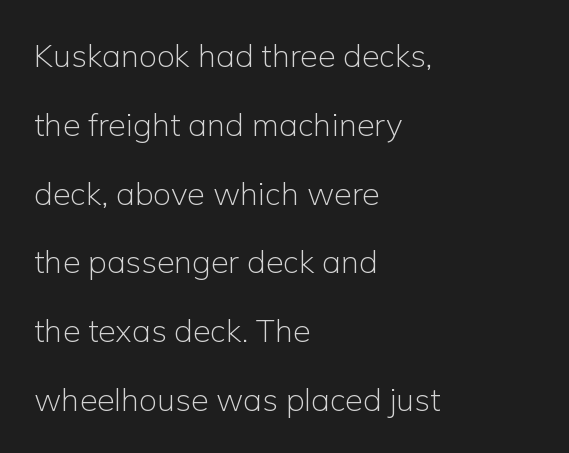
The tracking reads as untouched default to a designer's eye. Is the stroke heavy? The answer is a plain regular-or-lighter. Font category for this specimen: sans-serif. The letters advance in unequal steps, a hallmark of proportional type. Rule under the text: the space is simply empty.
